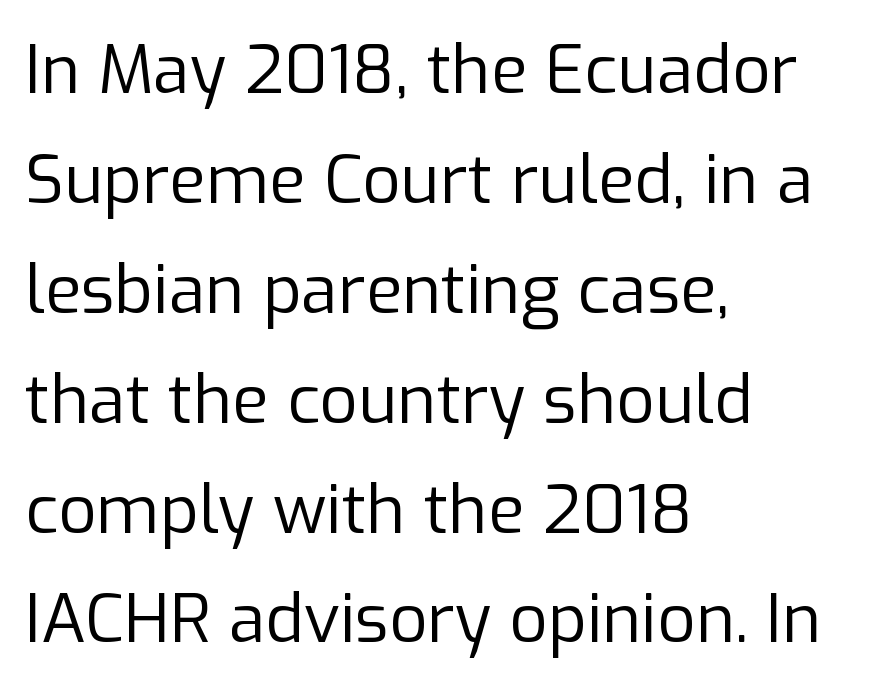
The image shows 67 px regular-weight sans-serif type, upright; set left-aligned, normal line spacing (1.64x), normal letter spacing, not underlined; low stroke contrast and a medium x-height.
